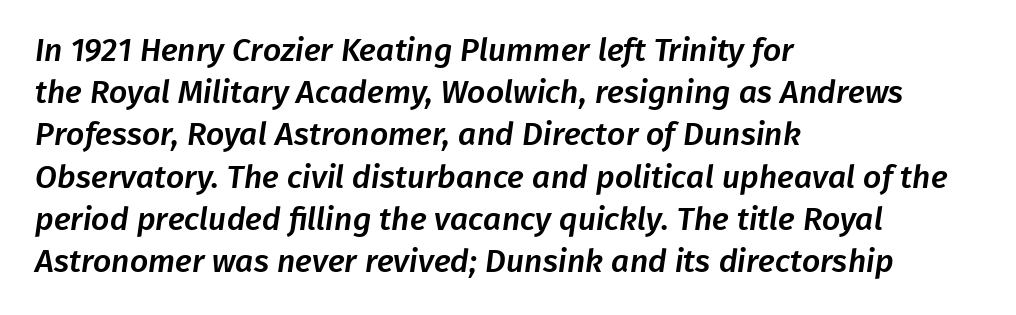
{"serif": "no", "width": "normal", "stroke_contrast": "low", "x_height": "medium", "monospaced": "no", "underline": "no", "align": "left", "line_spacing": "normal", "line_spacing_ratio": 1.32, "letter_spacing": "normal", "letter_spacing_em": 0.0, "glyph_px": 32}
